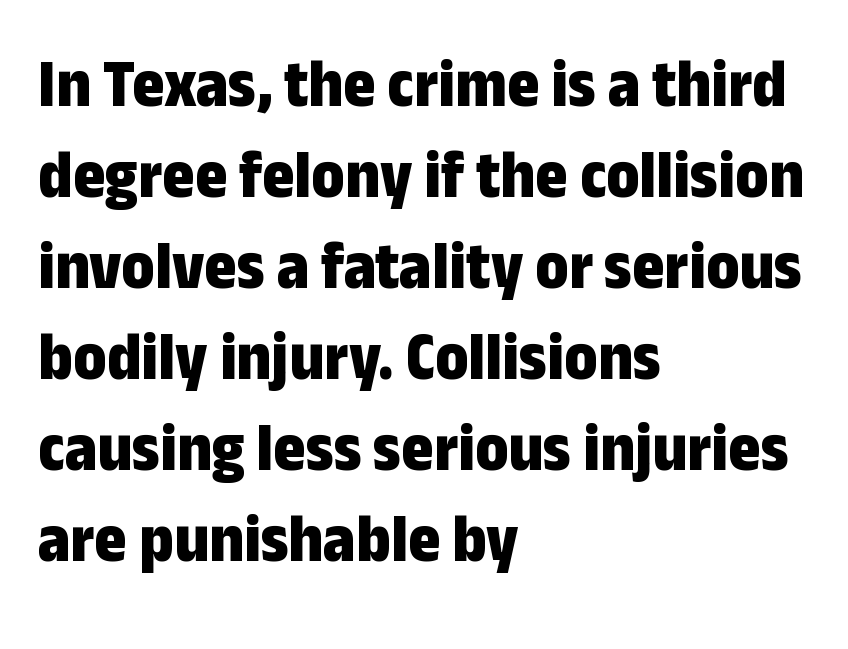
Q: Is the text bold? A: Yes.
Q: Is the text italic (slanted)? A: No, it is upright.
Q: Is the typeface a serif or a sans-serif typeface? A: Sans-serif.
Q: Is the text underlined? A: No.
Q: How is the paragraph aligned? A: Left-aligned.
Q: Is the spacing between letters normal or unusually wide? A: Normal.
Q: Is the spacing between lines tight, normal or loose? A: Normal.
Q: Width (condensed, normal, or wide)? A: Condensed.
Q: Stroke contrast? A: Low.
Q: x-height? A: Medium.
Q: Monospaced? A: No.
